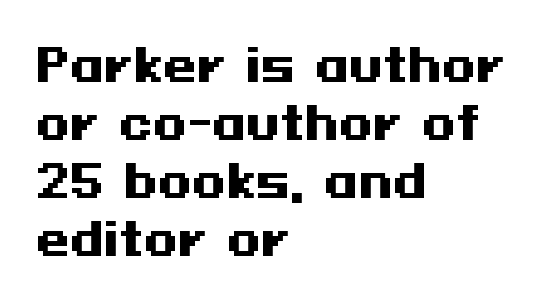
The image shows 44 px heavy, wide sans-serif type, upright; set left-aligned, normal line spacing (1.32x), normal letter spacing, not underlined; medium stroke contrast and a medium x-height.
